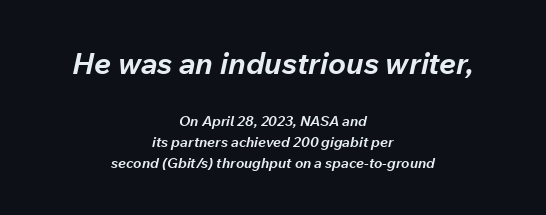
Compared with a flush-left layout, this one balances lines on the center instead. If you drew a line through each stem, it would be angled. Nothing unusual about the tracking: characters are spaced as the font intends. The zone under the glyphs is completely vacant. Each letter keeps its own natural width here, so spacing adapts to shape.
